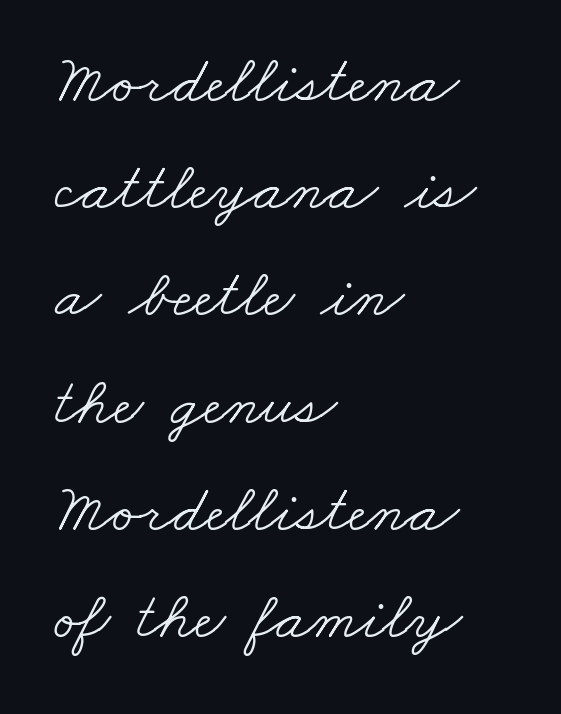
No extra tracking has been applied to these lines. Note the varied advance widths — an 'i' is clearly narrower than an 'm'. Examine the stroke ends and you'll spot serifs. The letters look calm and open, with moderate or lighter stems. Quick note: underline off. Baseline-to-baseline distance is the conventional proportion of letter height.
